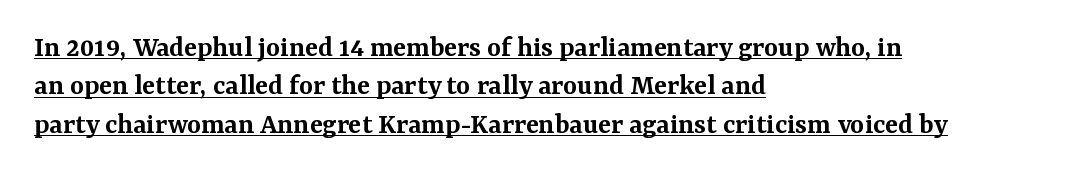
{"serif": "yes", "italic": "no", "bold": "semi", "weight": "semibold", "width": "normal", "stroke_contrast": "medium", "x_height": "medium", "monospaced": "no", "underline": "yes", "align": "left", "line_spacing": "normal", "line_spacing_ratio": 1.28, "letter_spacing": "normal", "letter_spacing_em": 0.0, "glyph_px": 30}
